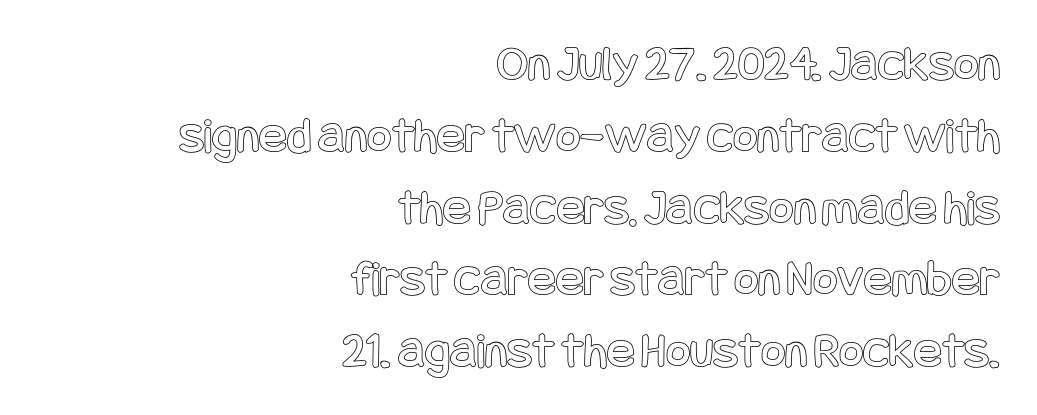
Q: Is the text italic (slanted)? A: No, it is upright.
Q: Is the text underlined? A: No.
Q: How is the paragraph aligned? A: Right-aligned.
Q: Is the spacing between letters normal or unusually wide? A: Normal.
Q: Is the spacing between lines tight, normal or loose? A: Normal.
Q: Width (condensed, normal, or wide)? A: Condensed.
Q: x-height? A: Large.
